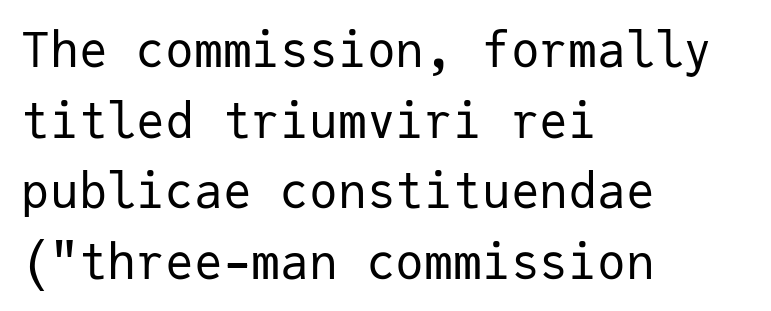
Q: Is the text bold? A: No.
Q: Is the text italic (slanted)? A: No, it is upright.
Q: Is the typeface a serif or a sans-serif typeface? A: Sans-serif.
Q: Is the text underlined? A: No.
Q: How is the paragraph aligned? A: Left-aligned.
Q: Is the spacing between letters normal or unusually wide? A: Normal.
Q: Is the spacing between lines tight, normal or loose? A: Normal.
Q: Width (condensed, normal, or wide)? A: Normal.
Q: Stroke contrast? A: Low.
Q: x-height? A: Medium.
Q: Monospaced? A: Yes.
